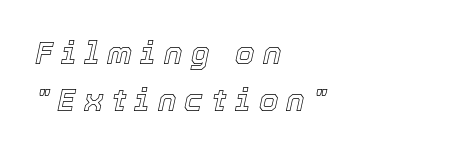
Alignment: flush left. Tracking value appears strongly positive — letters spread wide. Normally led — the rows are evenly, conventionally spaced. A typesetter would call this proportional, since set widths differ per character.
